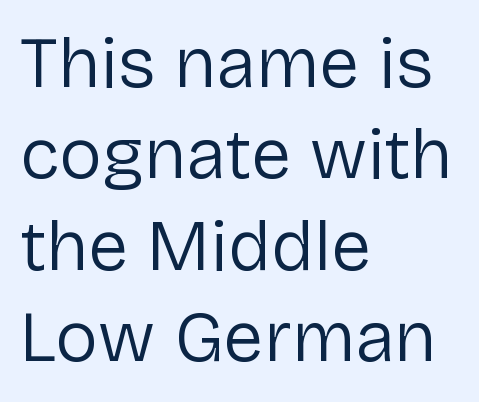
Q: Is the text bold? A: No.
Q: Is the text italic (slanted)? A: No, it is upright.
Q: Is the typeface a serif or a sans-serif typeface? A: Sans-serif.
Q: Is the text underlined? A: No.
Q: How is the paragraph aligned? A: Left-aligned.
Q: Is the spacing between letters normal or unusually wide? A: Normal.
Q: Is the spacing between lines tight, normal or loose? A: Normal.
Q: Width (condensed, normal, or wide)? A: Normal.
Q: Stroke contrast? A: Low.
Q: x-height? A: Medium.
Q: Monospaced? A: No.
